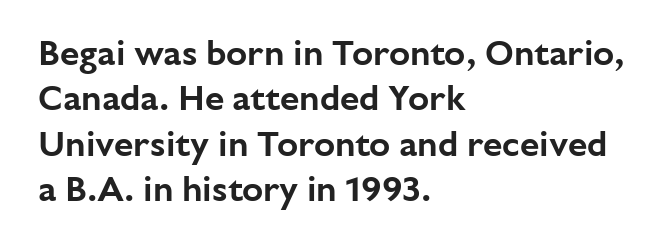
The image shows 35 px sans-serif type, upright; set left-aligned, normal line spacing (1.3x), normal letter spacing, not underlined; low stroke contrast and a medium x-height.
